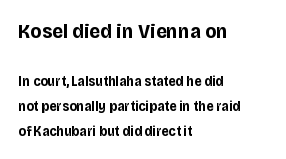
{"italic": "no", "bold": "yes", "underline": "no", "align": "left", "line_spacing_ratio": 1.78, "letter_spacing": "normal", "letter_spacing_em": 0.0, "larger_block": "first", "size_ratio": 1.5, "glyph_px": 21}
